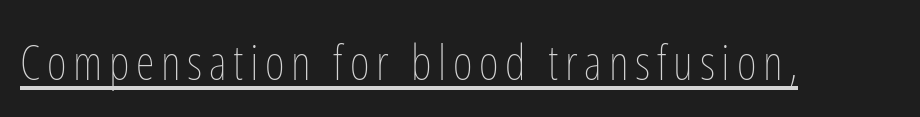
Q: Is the text bold? A: No.
Q: Is the text italic (slanted)? A: No, it is upright.
Q: Is the text underlined? A: Yes.
Q: Width (condensed, normal, or wide)? A: Condensed.
Q: Stroke contrast? A: Low.
Q: x-height? A: Medium.
Q: Monospaced? A: No.
